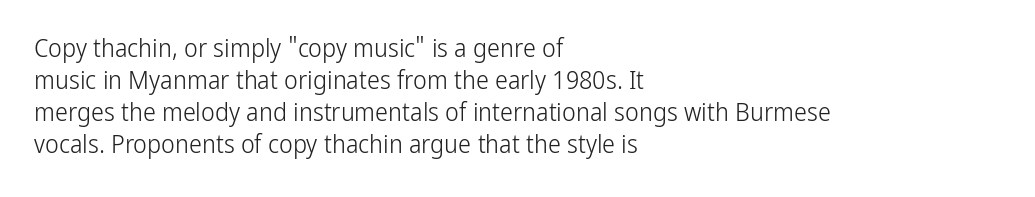
The passage shown is not underscored anywhere. Words appear dense and cohesive because spacing is normal. Alignment: flush left. Unlike italic type, these characters show no tilt at all.
